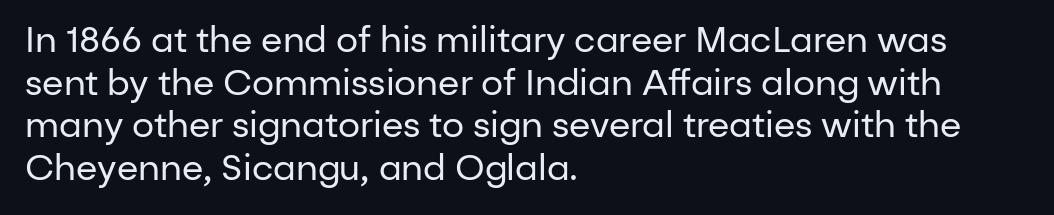
{"serif": "no", "italic": "no", "bold": "no", "weight": "regular", "width": "normal", "stroke_contrast": "low", "x_height": "medium", "monospaced": "no", "underline": "no", "align": "left", "line_spacing_ratio": 1.22, "letter_spacing": "normal", "letter_spacing_em": 0.0, "glyph_px": 35}
